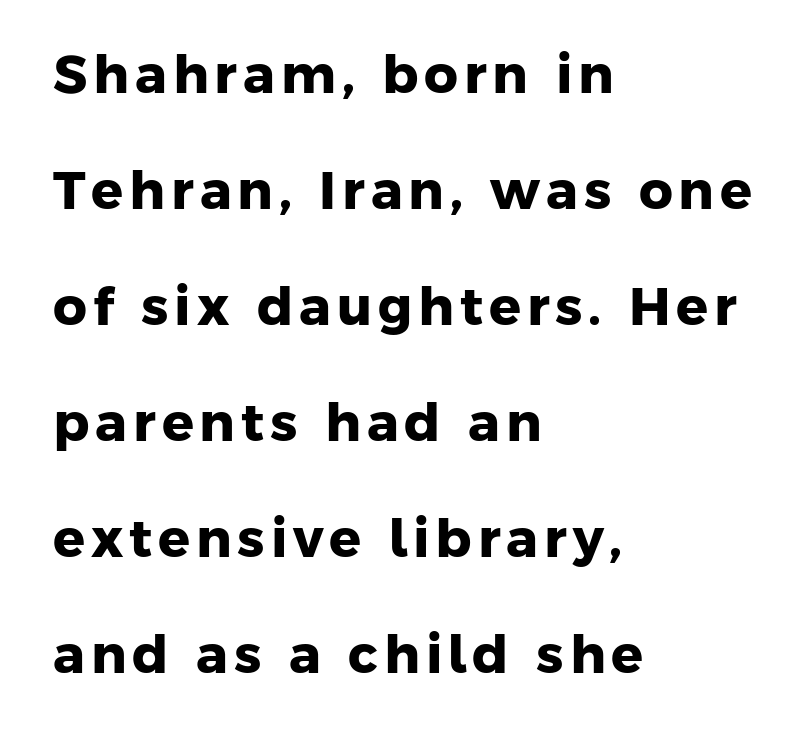
The image shows 53 px heavy sans-serif type; set left-aligned, loose line spacing (2.19x), not underlined; low stroke contrast and a medium x-height.
